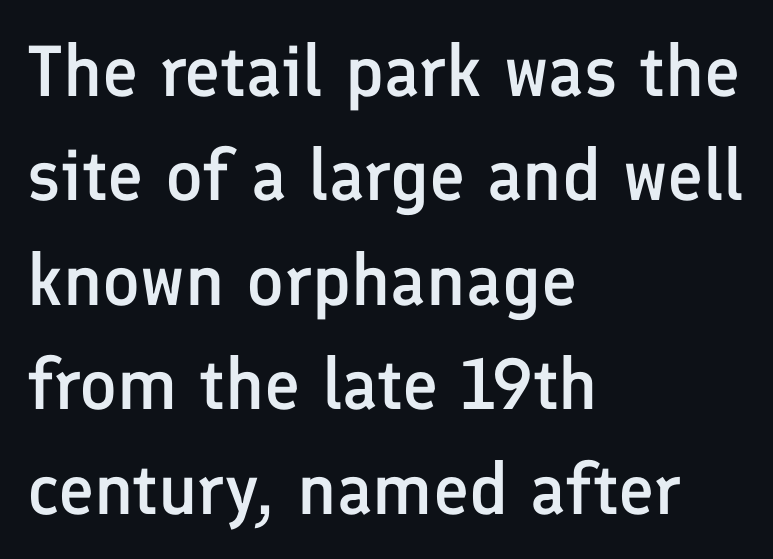
The image shows 72 px semibold sans-serif type, upright; set left-aligned, normal line spacing (1.45x), normal letter spacing, not underlined; low stroke contrast and a medium x-height.
